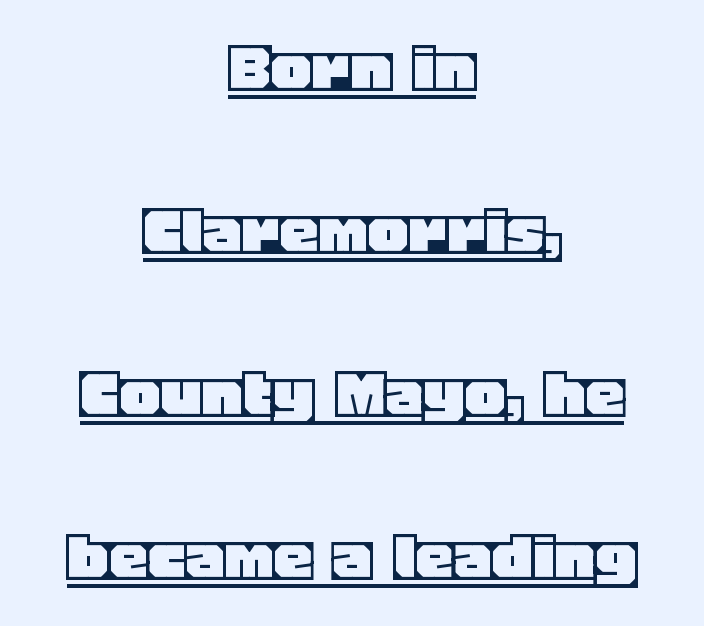
Q: Is the text italic (slanted)? A: No, it is upright.
Q: Is the text underlined? A: Yes.
Q: How is the paragraph aligned? A: Centered.
Q: Is the spacing between letters normal or unusually wide? A: Normal.
Q: Is the spacing between lines tight, normal or loose? A: Loose.
Q: Width (condensed, normal, or wide)? A: Normal.
Q: x-height? A: Large.
Q: Monospaced? A: No.
